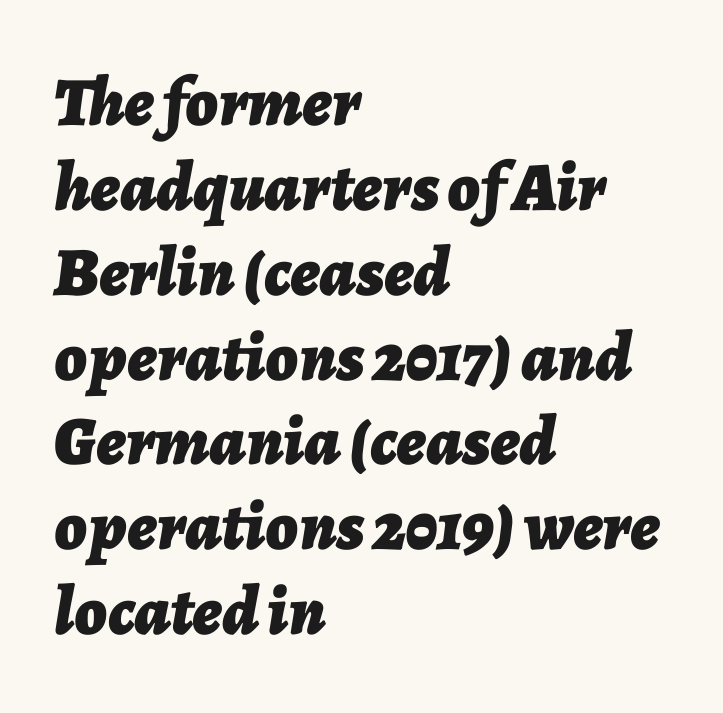
Q: Is the text bold? A: Yes.
Q: Is the text italic (slanted)? A: Yes, it leans right by about 7 degrees.
Q: Is the text underlined? A: No.
Q: How is the paragraph aligned? A: Left-aligned.
Q: Is the spacing between letters normal or unusually wide? A: Normal.
Q: Width (condensed, normal, or wide)? A: Normal.
Q: Stroke contrast? A: Low.
Q: x-height? A: Medium.
Q: Monospaced? A: No.
